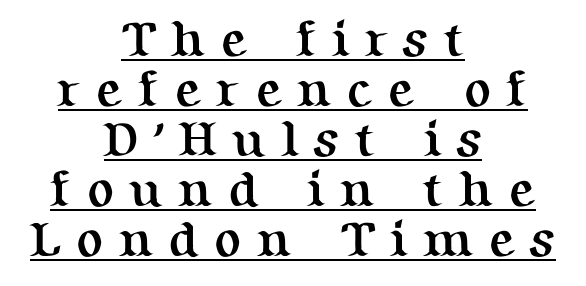
This rendering features underlined lettering. Proportional: the letters do not fall into vertical columns. The face used here is rendered with a markedly widened letterfit. Does the copy run flush right? No — it is centered line by line. The type sits square on the baseline with zero lean.
